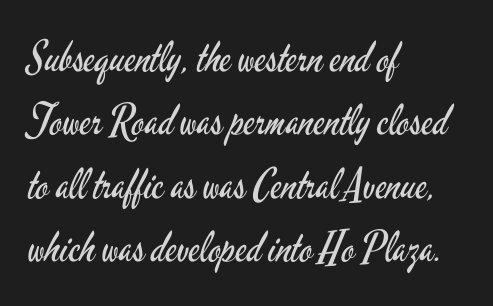
Q: Is the text bold? A: No.
Q: Is the text italic (slanted)? A: Yes.
Q: Is the typeface a serif or a sans-serif typeface? A: Sans-serif.
Q: Is the text underlined? A: No.
Q: How is the paragraph aligned? A: Left-aligned.
Q: Is the spacing between letters normal or unusually wide? A: Normal.
Q: Is the spacing between lines tight, normal or loose? A: Normal.
Q: Width (condensed, normal, or wide)? A: Condensed.
Q: Stroke contrast? A: Low.
Q: x-height? A: Small.
Q: Monospaced? A: No.
